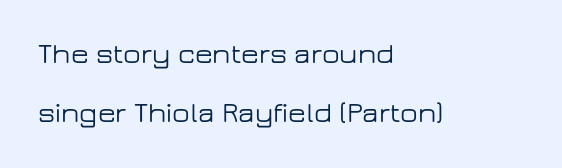
The image shows 29 px wide sans-serif type, upright; set left-aligned, loose line spacing (2.03x), normal letter spacing, not underlined; low stroke contrast and a medium x-height.
